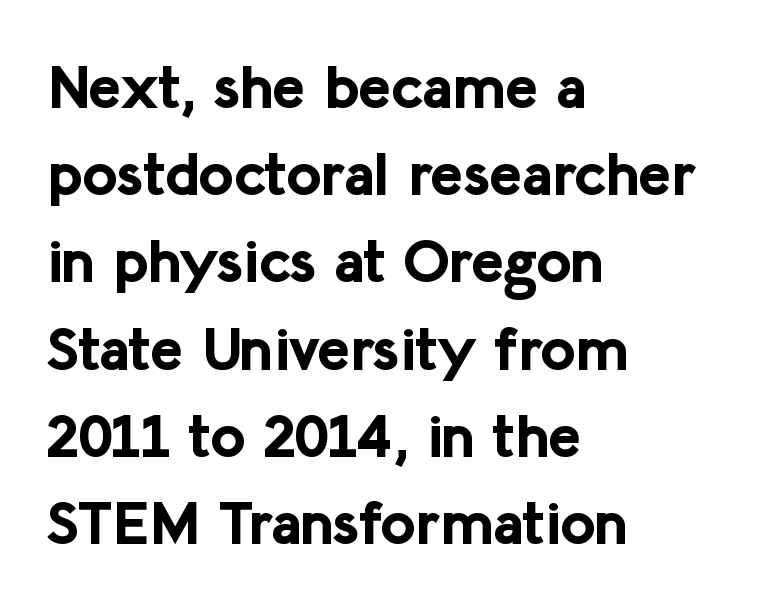
{"serif": "no", "italic": "no", "bold": "yes", "weight": "bold", "width": "normal", "stroke_contrast": "low", "x_height": "medium", "monospaced": "no", "underline": "no", "align": "left", "line_spacing": "normal", "line_spacing_ratio": 1.43, "letter_spacing": "normal", "letter_spacing_em": 0.0, "glyph_px": 61}
